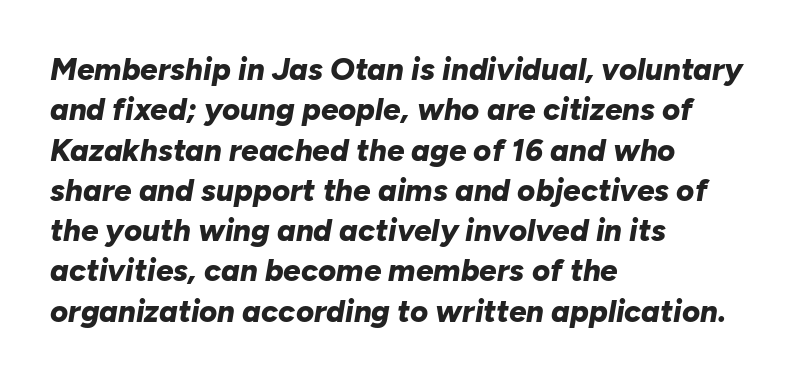
Vertical spacing — default. This sample uses plain, unmodified letter spacing. Emphasis by weight is at full strength: bold. Spacing verdict: proportional, widths tailored to each character. These lines were composed using italics. The ragged edge is on the right, which tells us the setting is flush left.
